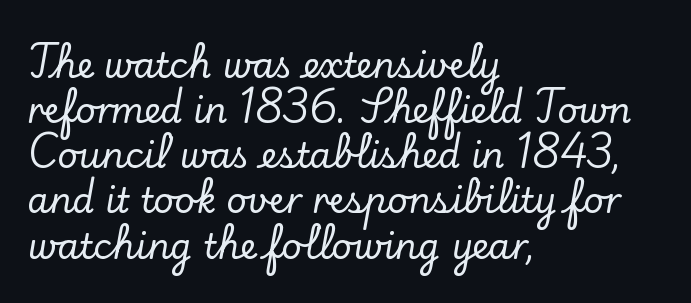
{"serif": "yes", "width": "normal", "stroke_contrast": "low", "x_height": "small", "monospaced": "no", "underline": "no", "align": "left", "line_spacing": "normal", "line_spacing_ratio": 1.29, "letter_spacing": "normal", "letter_spacing_em": 0.0, "glyph_px": 35}
